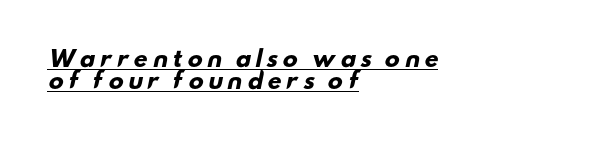
The paragraph shown leans on its left margin. A full-strength bold gives these letters their thick strokes. The designer dialed line spacing down below the default. Honestly, the underline is the first thing you notice here.
